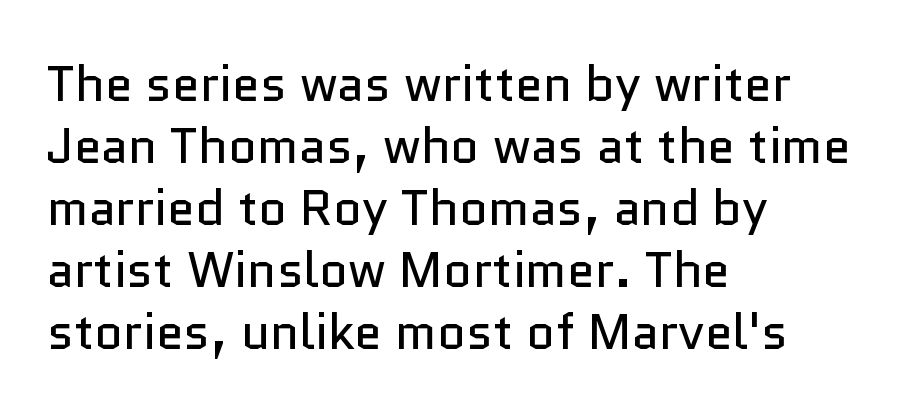
Q: Is the text bold? A: No.
Q: Is the text italic (slanted)? A: No, it is upright.
Q: Is the typeface a serif or a sans-serif typeface? A: Sans-serif.
Q: Is the text underlined? A: No.
Q: How is the paragraph aligned? A: Left-aligned.
Q: Is the spacing between letters normal or unusually wide? A: Normal.
Q: Width (condensed, normal, or wide)? A: Normal.
Q: Stroke contrast? A: Low.
Q: x-height? A: Medium.
Q: Monospaced? A: No.
